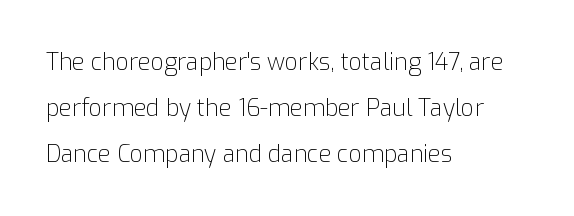
The image shows 23 px text type, upright; set left-aligned, loose line spacing (1.99x), normal letter spacing, not underlined.
